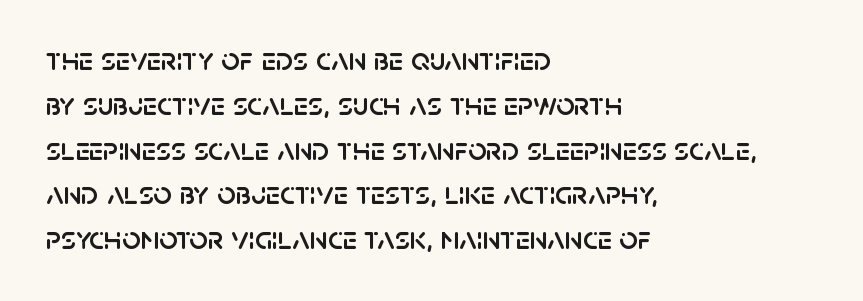
The image shows 32 px sans-serif type, upright; set left-aligned, normal line spacing (1.4x), normal letter spacing, not underlined; low stroke contrast and a large x-height.
